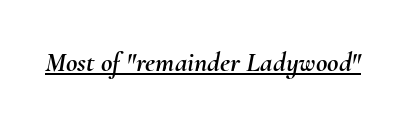
Q: Is the text italic (slanted)? A: Yes, it leans right by about 10 degrees.
Q: Is the text underlined? A: Yes.
Q: Is the spacing between letters normal or unusually wide? A: Normal.
Q: Width (condensed, normal, or wide)? A: Normal.
Q: Stroke contrast? A: Medium.
Q: x-height? A: Small.
Q: Monospaced? A: No.
